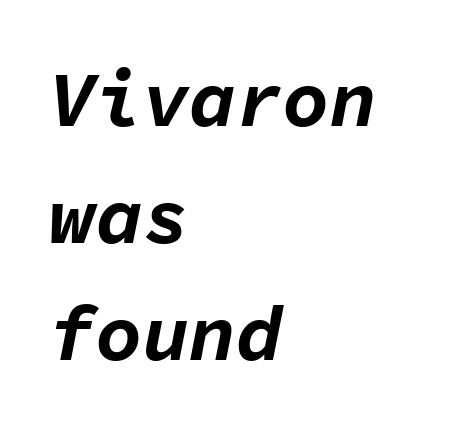
{"italic": "yes", "lean": "right", "slant_degrees": 11, "bold": "yes", "weight": "bold", "width": "normal", "stroke_contrast": "low", "x_height": "medium", "monospaced": "yes", "underline": "no", "align": "left", "line_spacing": "normal", "line_spacing_ratio": 1.5, "letter_spacing": "normal", "letter_spacing_em": 0.0, "glyph_px": 78}
